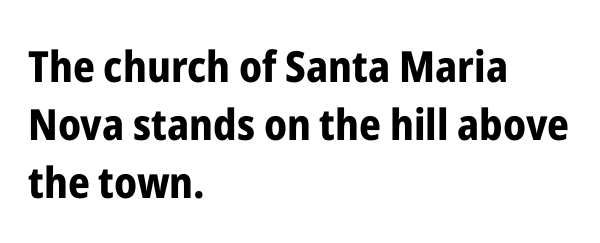
The horizontal fit of the characters is conventional and even. Posture: upright roman. Unlike a traditional serif, this face leaves its strokes unadorned. The passage is arranged the way most books set body copy — flush left.
